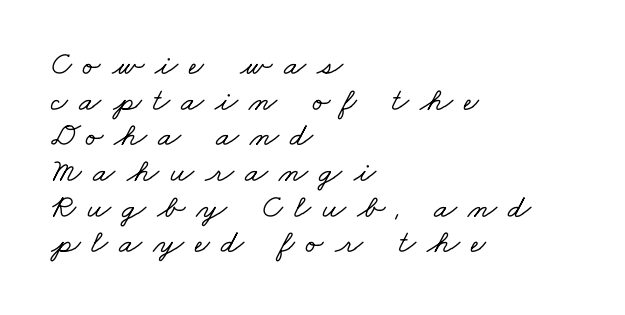
{"serif": "yes", "width": "wide", "stroke_contrast": "low", "x_height": "small", "monospaced": "no", "underline": "no", "align": "left", "line_spacing": "tight", "line_spacing_ratio": 1.08, "letter_spacing": "wide", "letter_spacing_em": 0.34, "glyph_px": 33}
